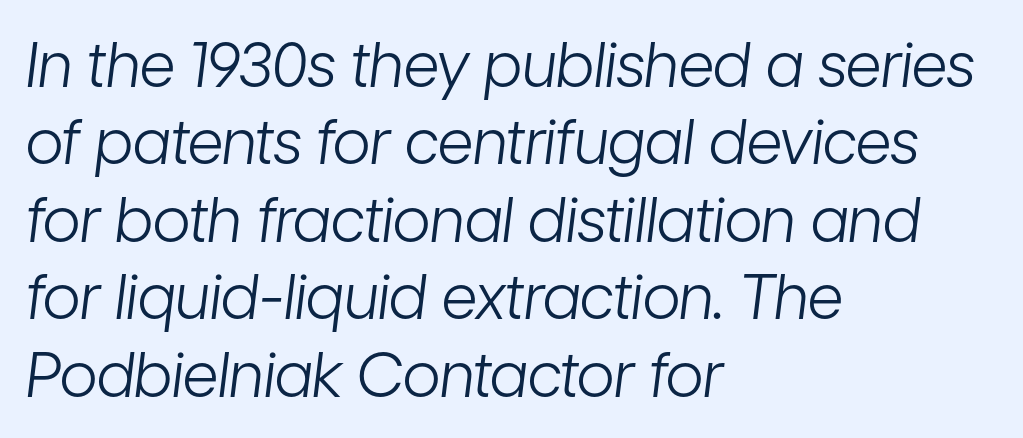
Q: Is the text bold? A: No.
Q: Is the text italic (slanted)? A: Yes, it leans right by about 7 degrees.
Q: Is the text underlined? A: No.
Q: How is the paragraph aligned? A: Left-aligned.
Q: Is the spacing between letters normal or unusually wide? A: Normal.
Q: Is the spacing between lines tight, normal or loose? A: Normal.
Q: Width (condensed, normal, or wide)? A: Condensed.
Q: Stroke contrast? A: Low.
Q: x-height? A: Medium.
Q: Monospaced? A: No.
